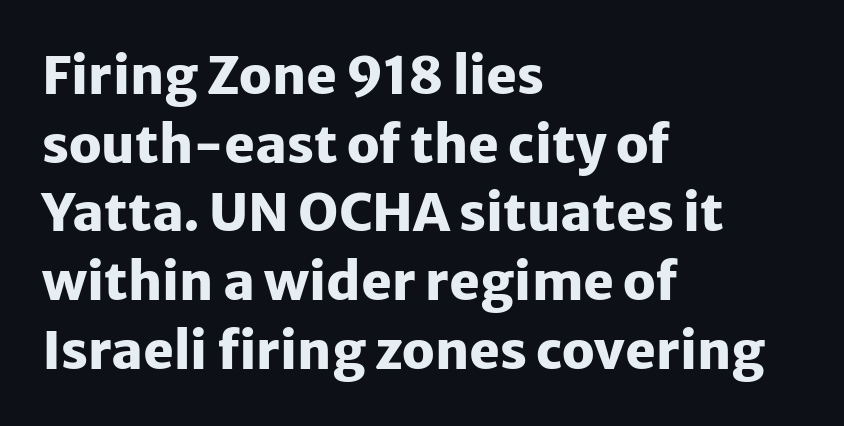
Q: Is the text bold? A: Yes.
Q: Is the text italic (slanted)? A: No, it is upright.
Q: Is the typeface a serif or a sans-serif typeface? A: Sans-serif.
Q: Is the text underlined? A: No.
Q: How is the paragraph aligned? A: Left-aligned.
Q: Is the spacing between letters normal or unusually wide? A: Normal.
Q: Is the spacing between lines tight, normal or loose? A: Normal.
Q: Width (condensed, normal, or wide)? A: Normal.
Q: Stroke contrast? A: Low.
Q: x-height? A: Medium.
Q: Monospaced? A: No.
